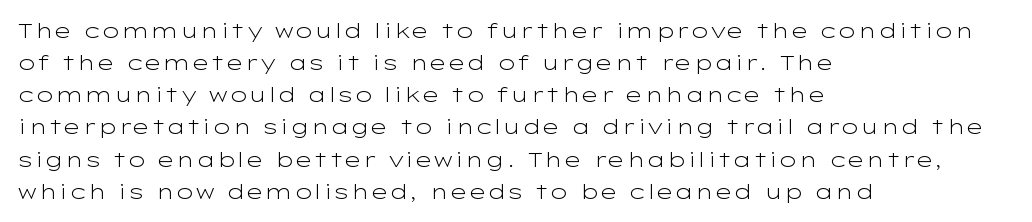
Q: Is the text bold? A: No.
Q: Is the text italic (slanted)? A: No, it is upright.
Q: Is the text underlined? A: No.
Q: How is the paragraph aligned? A: Left-aligned.
Q: Is the spacing between letters normal or unusually wide? A: Normal.
Q: Is the spacing between lines tight, normal or loose? A: Normal.
